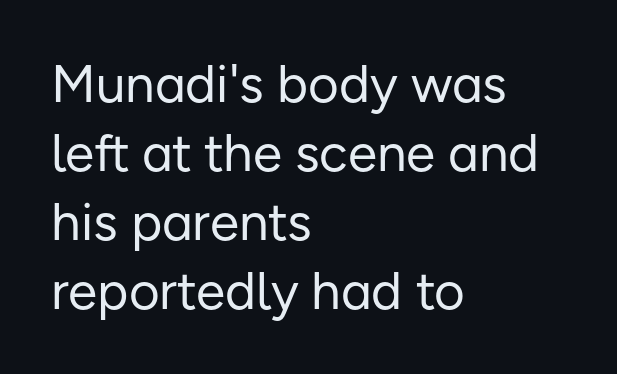
The block of text has a typical density, with ordinary space between rows. In terms of posture, this sample is upright. Caption: multi-line text, flush left, ragged right. Are there feet on the stems? There aren't — it's a sans. The zone under the glyphs is completely vacant. Stems here are at most as thick as an everyday book face.
